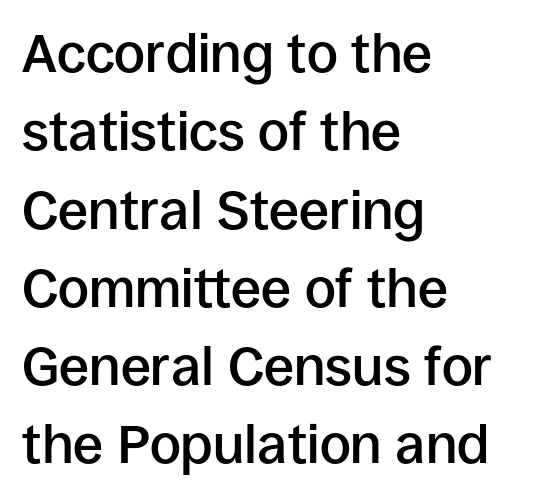
Is there much room between lines? A standard amount, neither cramped nor airy. The text was rendered using a sans face with plain stroke endings. Between one letter and the next there's only the usual sliver of space. This is the regular roman posture of the typeface. Where is the straight margin? On the left. Varying glyph widths throughout — classic text-font behaviour.
